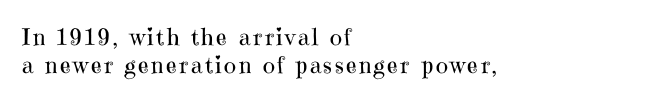
Weight class: somewhere from thin through regular. The lines in this sample share a left origin and differ only in where they stop. Descenders are the only things crossing below the line. Posture: upright roman.
